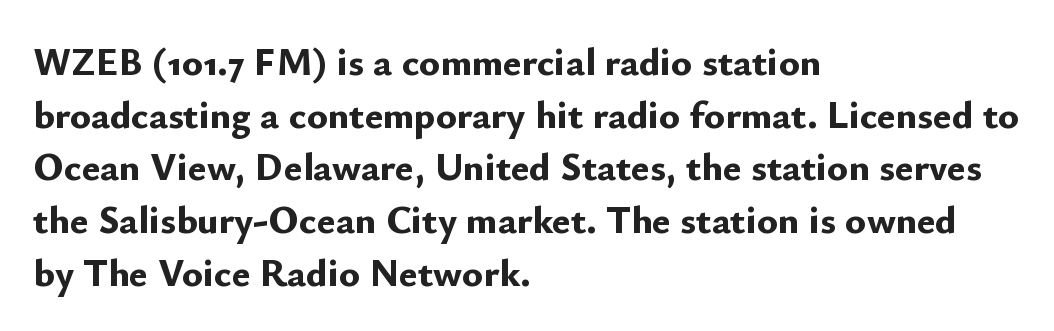
The image shows 39 px bold sans-serif type, upright; set left-aligned, normal line spacing (1.35x), normal letter spacing, not underlined; low stroke contrast and a small x-height.
